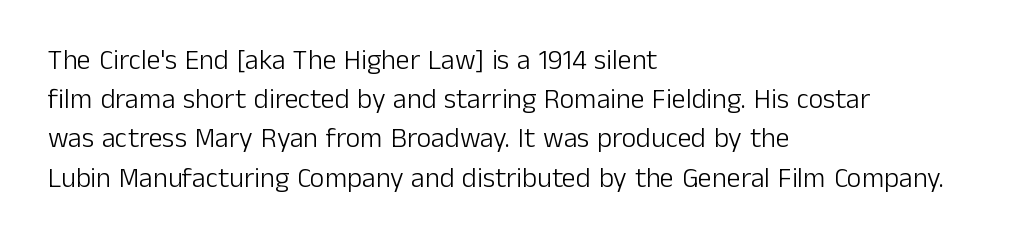
The image shows 28 px light sans-serif type, upright; set left-aligned, normal line spacing (1.4x), normal letter spacing, not underlined; low stroke contrast and a medium x-height.
